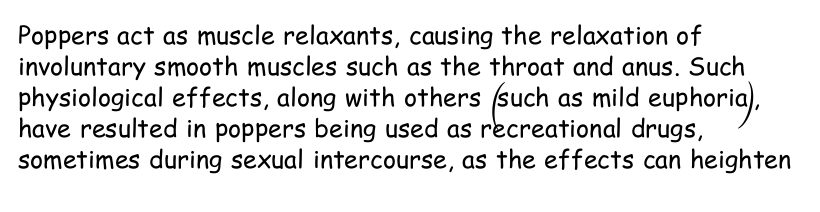
The image shows 25 px text type, upright; set left-aligned, line spacing 1.24x, normal letter spacing, not underlined.
